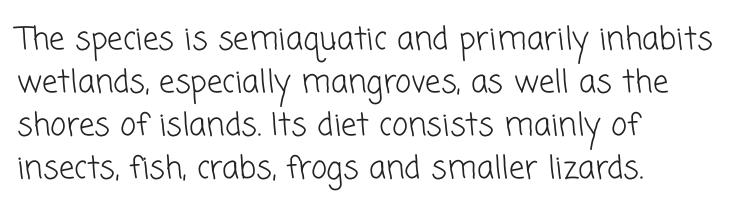
Characters follow at the spacing the type designer built in. The passage shown is not bold in any degree. Each new line begins a customary step beneath the previous one. Any mark beneath the type? The region is blank.
